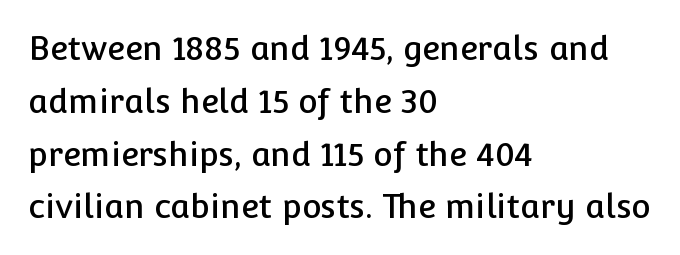
The image shows 33 px sans-serif type, upright; set left-aligned, normal line spacing (1.6x), normal letter spacing, not underlined; low stroke contrast and a medium x-height.
